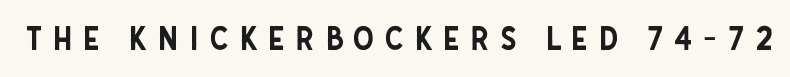
The image shows 33 px condensed sans-serif type, upright; set unusually wide letter spacing (+0.32 em), not underlined; low stroke contrast and a large x-height.
